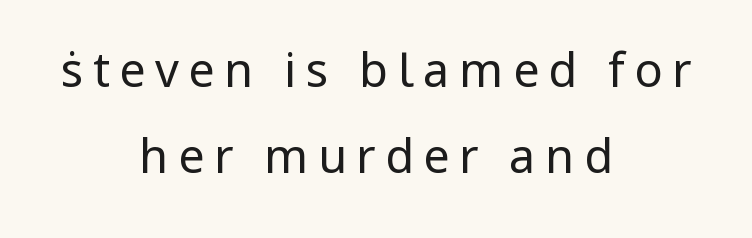
The image shows 47 px regular-weight sans-serif type, upright; set centered, line spacing 1.83x, unusually wide letter spacing (+0.2 em), not underlined; low stroke contrast and a medium x-height.
